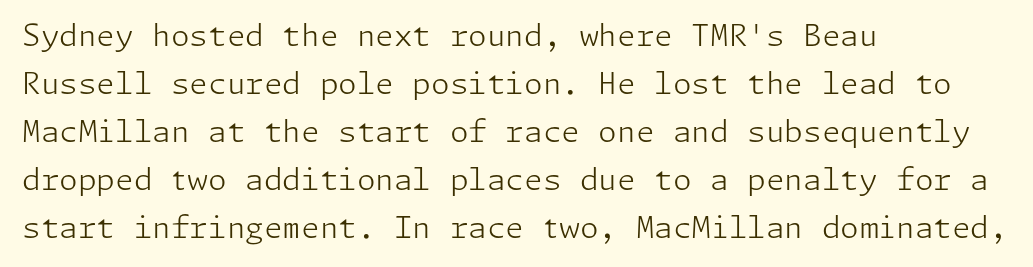
Examine the stroke ends and you'll find no serifs. The paragraph shown leans on its left margin. This is not heavy type; no bold has been used. Italic? Not at all — the glyphs are vertical.
